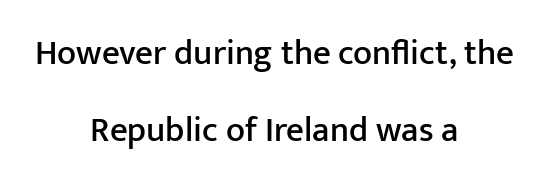
The image shows 35 px sans-serif type, upright; set centered, loose line spacing (2.21x), normal letter spacing, not underlined; low stroke contrast and a medium x-height.
